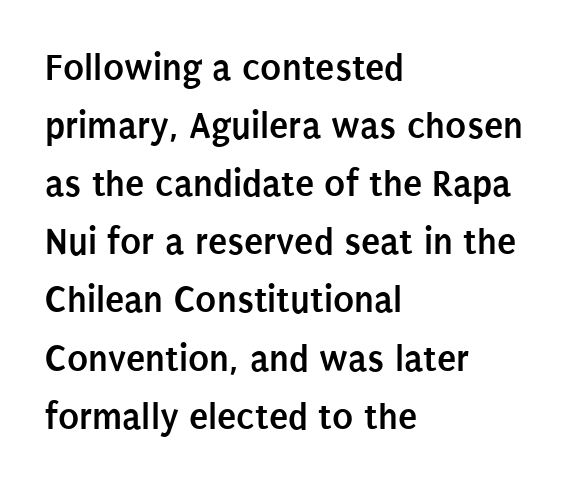
The image shows 39 px semibold, condensed sans-serif type, upright; set left-aligned, normal line spacing (1.49x), normal letter spacing, not underlined; low stroke contrast and a large x-height.
